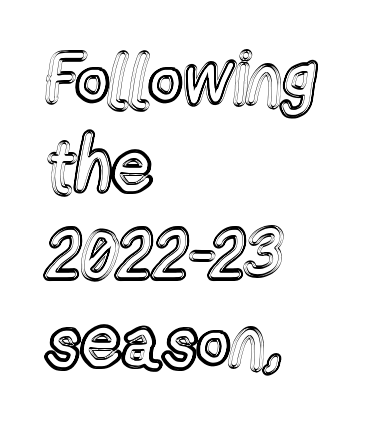
Alignment: flush left. Characters follow at the spacing the type designer built in. The words here are not underlined. Spacing verdict: proportional, widths tailored to each character.
